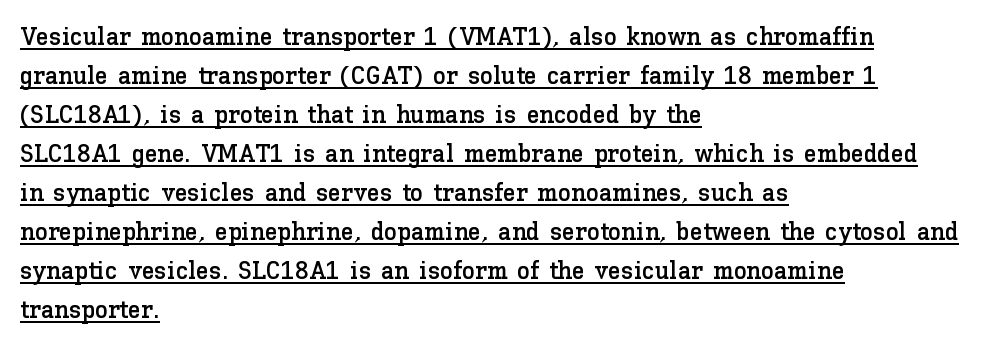
The image shows 26 px text type, upright; set left-aligned, normal line spacing (1.5x), normal letter spacing, underlined.
